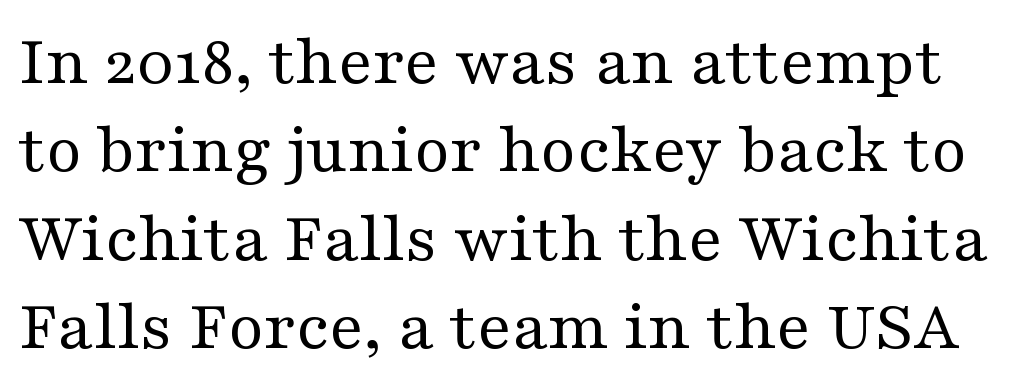
Q: Is the text bold? A: No.
Q: Is the text italic (slanted)? A: No, it is upright.
Q: Is the typeface a serif or a sans-serif typeface? A: Serif.
Q: Is the text underlined? A: No.
Q: Is the spacing between letters normal or unusually wide? A: Normal.
Q: Width (condensed, normal, or wide)? A: Wide.
Q: Stroke contrast? A: Medium.
Q: x-height? A: Medium.
Q: Monospaced? A: No.
